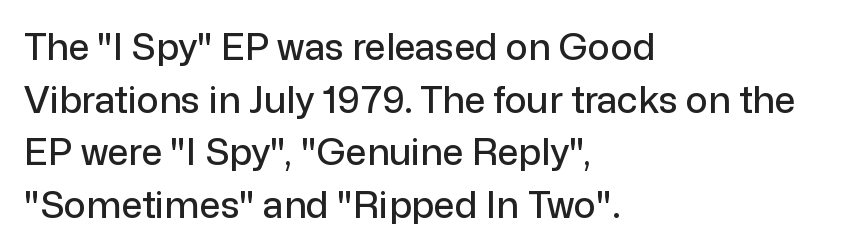
Anything drawn beneath the words? Only blank space. A sans-serif font was chosen for this passage. The type is set solid horizontally, with unmodified tracking. The rag falls on the right side of this text block. Varying glyph widths throughout — classic text-font behaviour.
